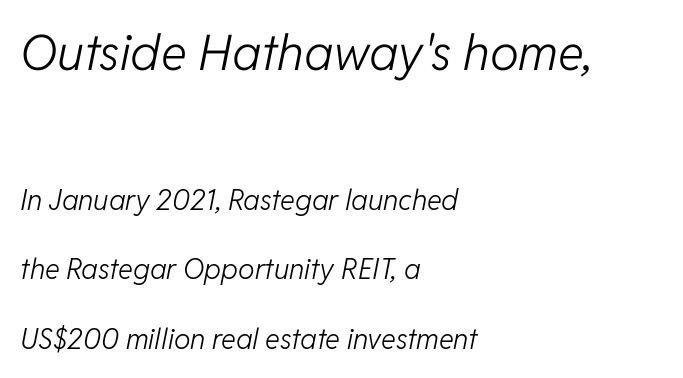
The image shows 49 px light type, italic (leaning right); set left-aligned, loose line spacing (2.48x), normal letter spacing, not underlined; the first (top) block is 1.75x larger; low stroke contrast and a medium x-height.
